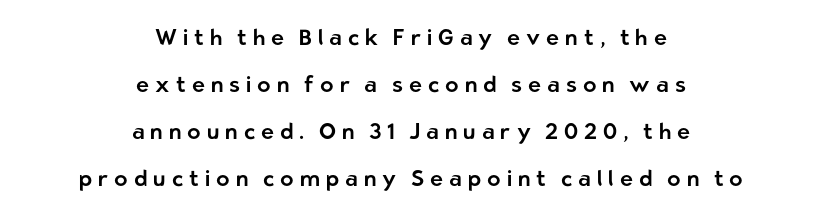
The image shows 22 px text type, upright; set centered, loose line spacing (2.13x), unusually wide letter spacing (+0.27 em), not underlined.
